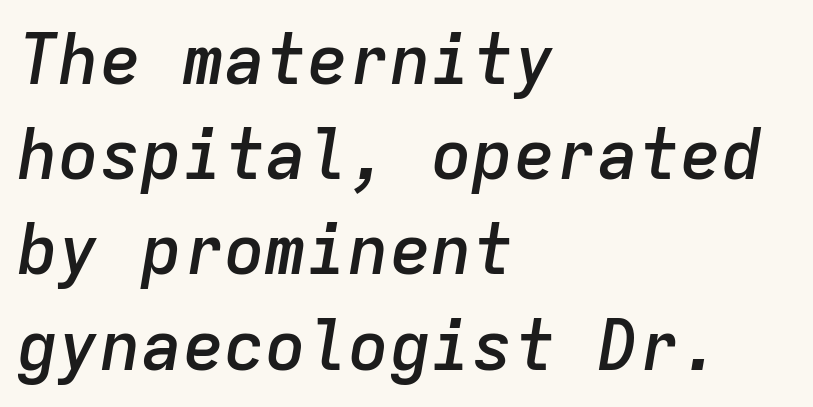
Words appear dense and cohesive because spacing is normal. Has an underline been added? It has not. Baseline-to-baseline distance is the conventional proportion of letter height. Is the type bold? Partly — it's a semibold, heavier than regular but not fully bold. The face used here is monospaced, like something from a code editor.
